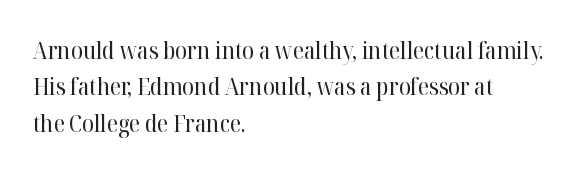
The foot of each line stays bare and open. These lines stack with their left ends in a neat column. Italic: no, the glyphs are upright roman. These lines sit exactly where default settings would place them.
